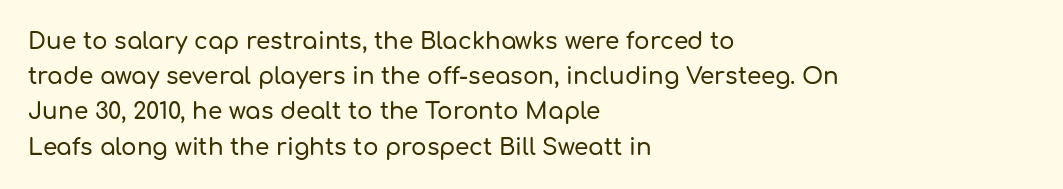
The designer left line spacing at the default. The face used here is rendered with its standard letterfit. The letters stand upright; this is a roman face. The rag falls on the right side of this text block. The words here are not underlined.
